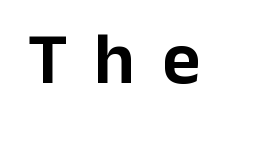
Here the designer chose a conventional face with non-uniform glyph widths. The specimen omits any rule beneath the text block's lines. The lettering stays uniformly vertical, giving the passage a roman look. Look at the bottom of the vertical strokes: they stop flat, with no serifs. Does extra space separate the letters? Yes, quite a lot of it.
